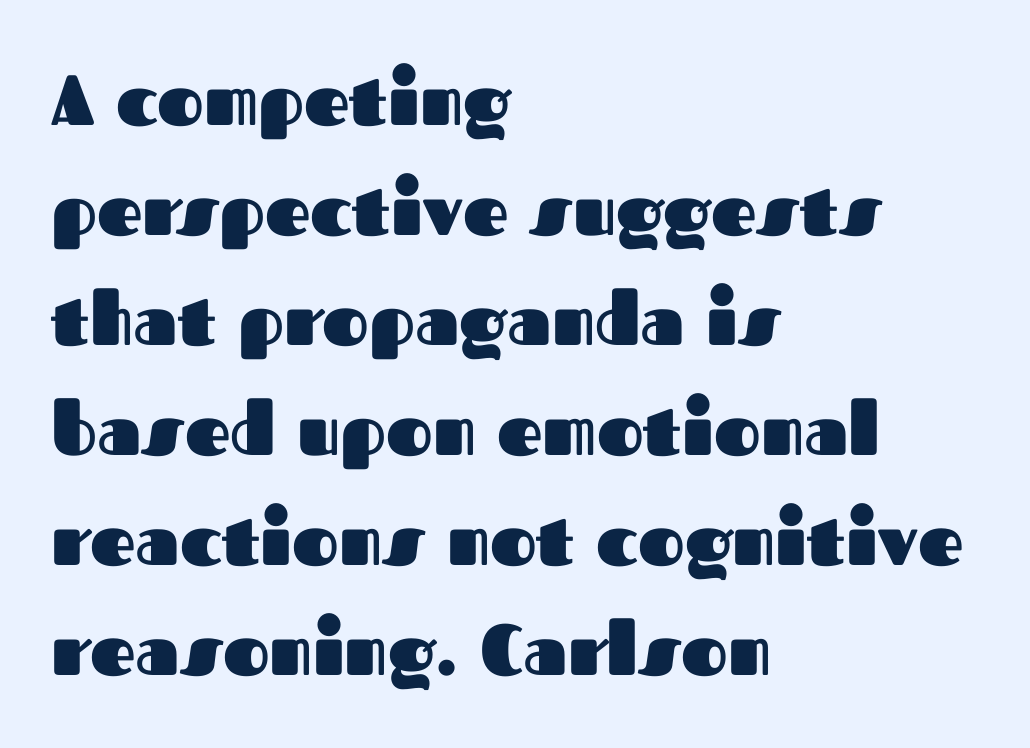
Q: Is the text bold? A: Yes.
Q: Is the text italic (slanted)? A: No, it is upright.
Q: Is the typeface a serif or a sans-serif typeface? A: Sans-serif.
Q: Is the text underlined? A: No.
Q: How is the paragraph aligned? A: Left-aligned.
Q: Is the spacing between letters normal or unusually wide? A: Normal.
Q: Is the spacing between lines tight, normal or loose? A: Normal.
Q: Width (condensed, normal, or wide)? A: Normal.
Q: Stroke contrast? A: Medium.
Q: x-height? A: Medium.
Q: Monospaced? A: No.
